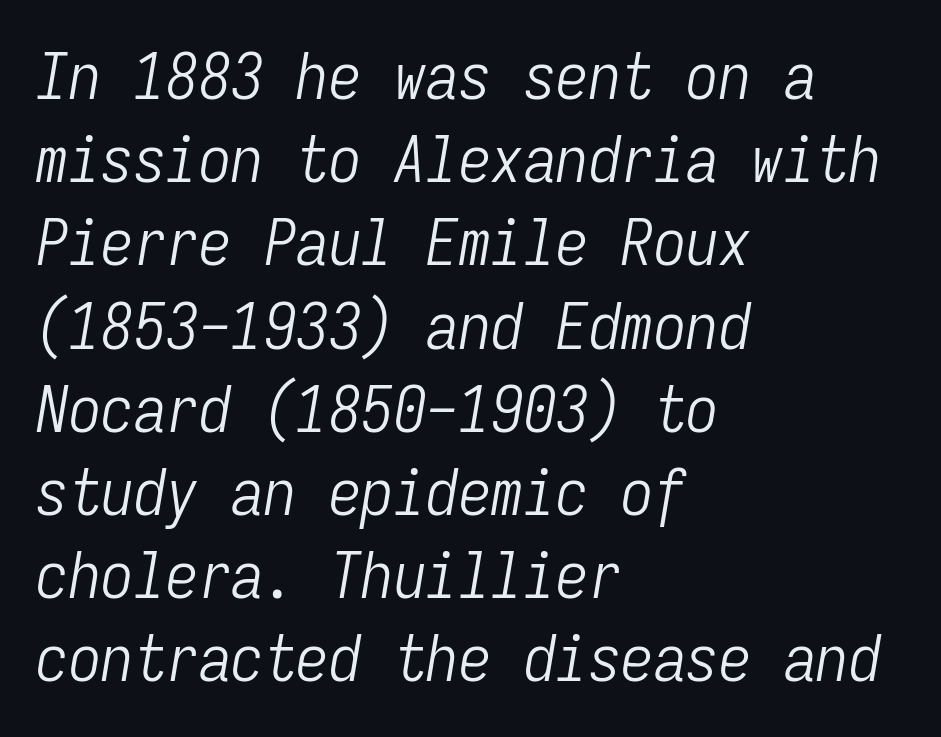
The image shows 65 px light, condensed type, italic (leaning right), monospaced; set left-aligned, normal line spacing (1.28x), normal letter spacing, not underlined; low stroke contrast and a medium x-height.
